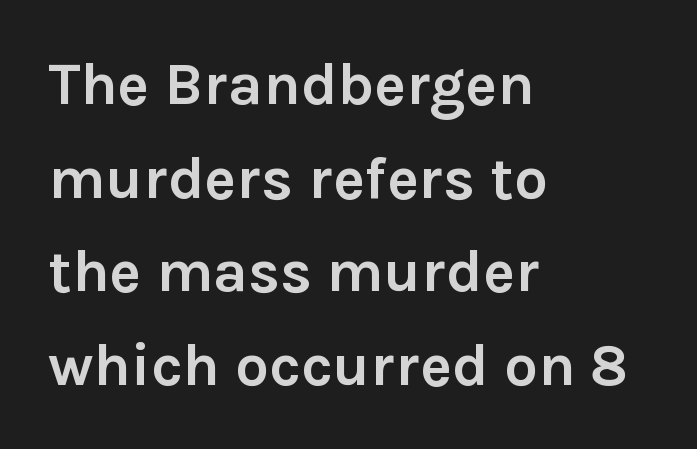
The image shows 60 px semibold sans-serif type, upright; set left-aligned, normal line spacing (1.56x), normal letter spacing, not underlined; low stroke contrast and a medium x-height.
